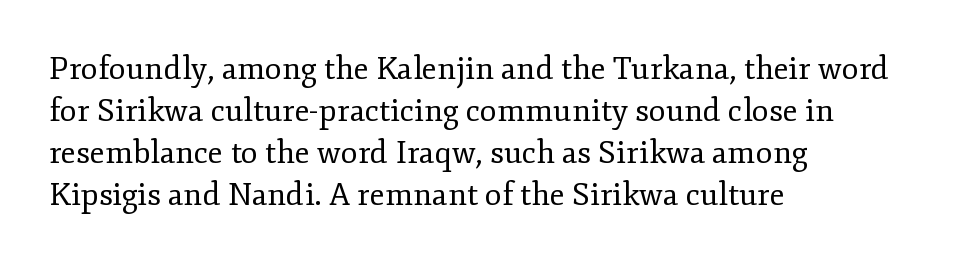
Q: Is the text bold? A: No.
Q: Is the text italic (slanted)? A: No, it is upright.
Q: Is the typeface a serif or a sans-serif typeface? A: Serif.
Q: Is the text underlined? A: No.
Q: How is the paragraph aligned? A: Left-aligned.
Q: Is the spacing between letters normal or unusually wide? A: Normal.
Q: Is the spacing between lines tight, normal or loose? A: Normal.
Q: Width (condensed, normal, or wide)? A: Normal.
Q: Stroke contrast? A: Low.
Q: x-height? A: Small.
Q: Monospaced? A: No.
